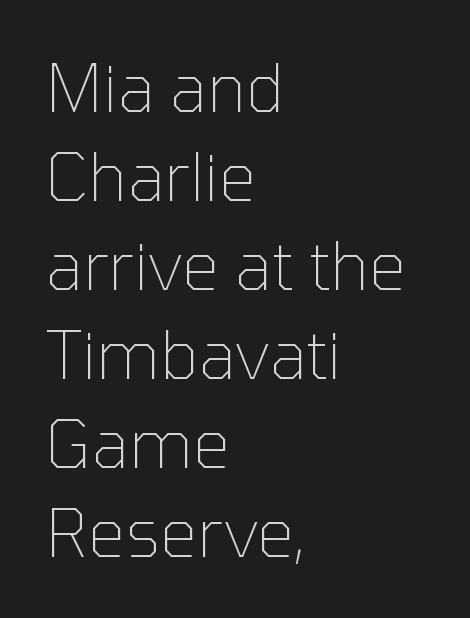
{"serif": "no", "italic": "no", "bold": "no", "weight": "thin", "width": "normal", "stroke_contrast": "low", "x_height": "medium", "monospaced": "no", "underline": "no", "align": "left", "line_spacing": "normal", "line_spacing_ratio": 1.35, "letter_spacing": "normal", "letter_spacing_em": 0.0, "glyph_px": 66}
